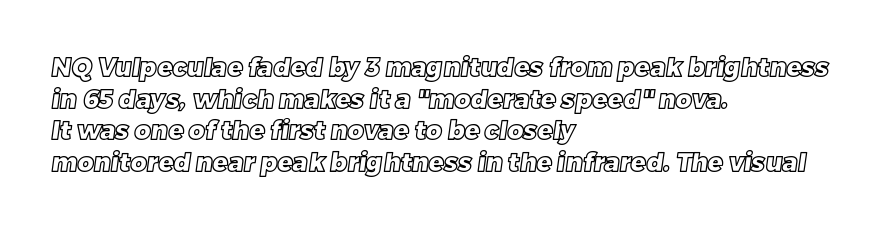
{"underline": "no", "align": "left", "line_spacing": "normal", "line_spacing_ratio": 1.27, "letter_spacing": "normal", "letter_spacing_em": 0.0, "glyph_px": 25}
